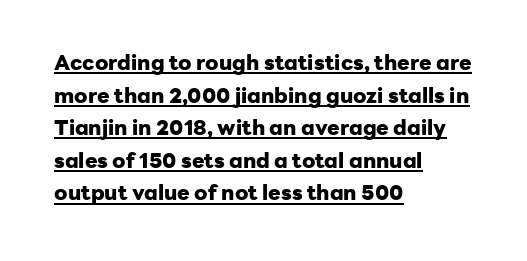
{"italic": "no", "bold": "yes", "underline": "yes", "align": "left", "line_spacing": "normal", "line_spacing_ratio": 1.55, "letter_spacing": "normal", "letter_spacing_em": 0.0, "glyph_px": 21}
